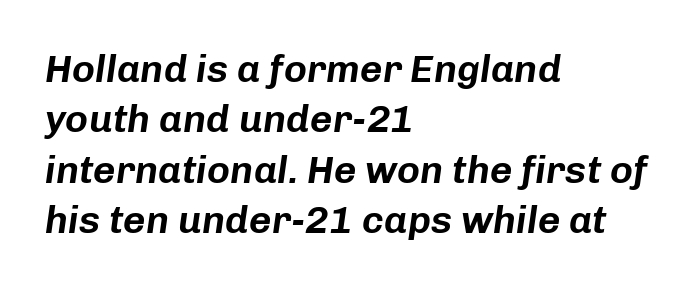
{"italic": "yes", "lean": "right", "slant_degrees": 8, "width": "normal", "stroke_contrast": "low", "x_height": "medium", "monospaced": "no", "underline": "no", "align": "left", "line_spacing": "normal", "line_spacing_ratio": 1.29, "letter_spacing": "normal", "letter_spacing_em": 0.0, "glyph_px": 39}
